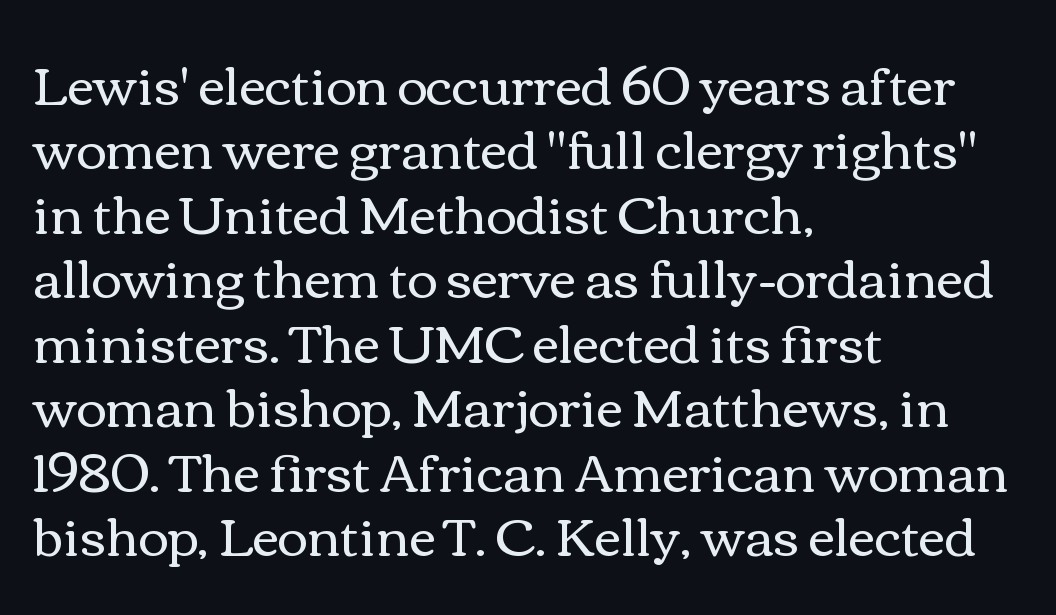
The image shows 52 px regular-weight, wide type, upright; set left-aligned, line spacing 1.24x, normal letter spacing, not underlined; a medium x-height.
